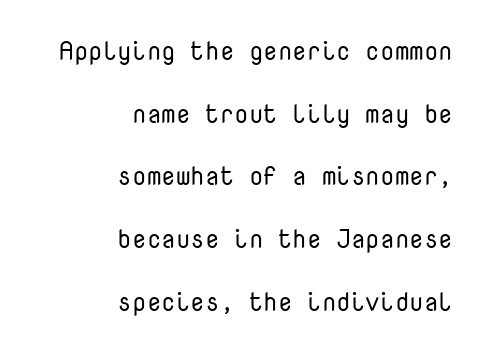
{"italic": "no", "bold": "no", "underline": "no", "align": "right", "line_spacing": "loose", "line_spacing_ratio": 2.41, "letter_spacing": "normal", "letter_spacing_em": 0.0, "glyph_px": 26}
